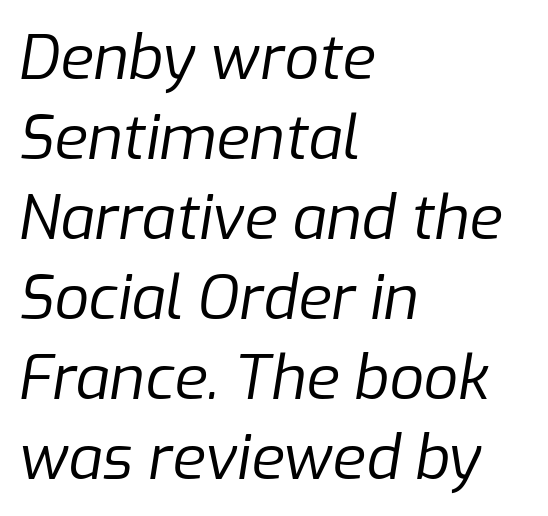
{"italic": "yes", "lean": "right", "slant_degrees": 9, "bold": "no", "weight": "regular", "width": "normal", "stroke_contrast": "low", "x_height": "medium", "monospaced": "no", "underline": "no", "align": "left", "line_spacing": "normal", "line_spacing_ratio": 1.31, "letter_spacing": "normal", "letter_spacing_em": 0.0, "glyph_px": 61}
